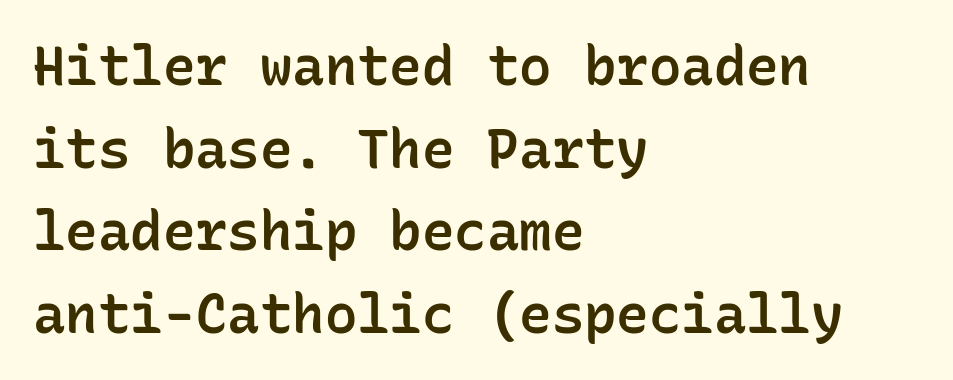
Line spacing here is normal. This sample uses plain, unmodified letter spacing. These lines are rendered in a fixed-pitch font. Each line starts at the same left margin while the right side varies.
